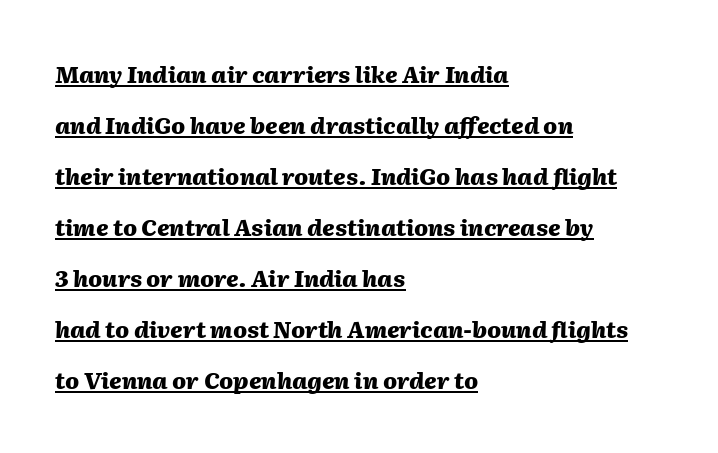
Q: Is the text bold? A: Yes.
Q: Is the text italic (slanted)? A: Yes, it leans right by about 2 degrees.
Q: Is the text underlined? A: Yes.
Q: How is the paragraph aligned? A: Left-aligned.
Q: Is the spacing between letters normal or unusually wide? A: Normal.
Q: Is the spacing between lines tight, normal or loose? A: Loose.
